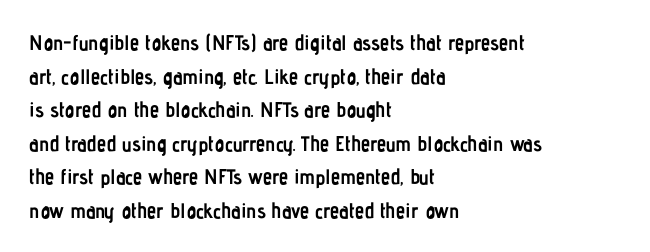
The image shows 21 px bold type, upright; set left-aligned, normal line spacing (1.6x), normal letter spacing, not underlined.
